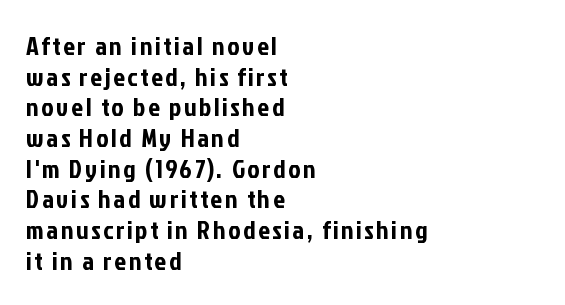
Unlike italic type, these characters show no tilt at all. In CSS terms this would be text-align: left. Underlining? Definitely not there.
